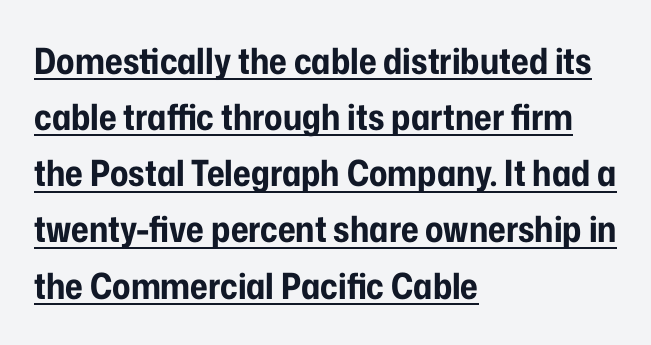
The image shows 36 px bold, condensed sans-serif type, upright; set left-aligned, normal line spacing (1.56x), normal letter spacing, underlined; low stroke contrast and a medium x-height.
